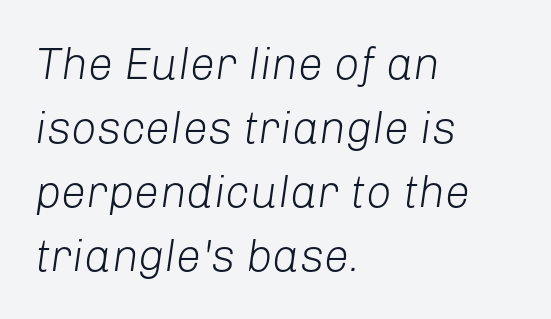
This rendering uses left alignment, leaving the right contour irregular. A typesetter would call this proportional, since set widths differ per character. Is there much room between lines? A standard amount, neither cramped nor airy. In terms of letterspacing, this is plain default setting. Posture: slanted.
